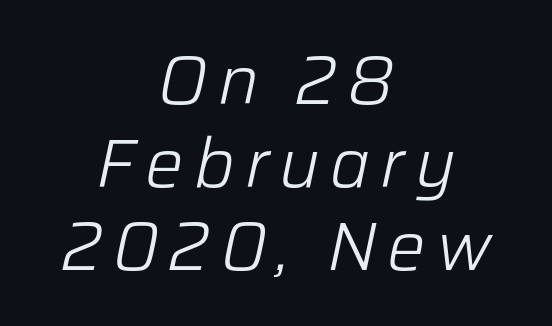
Lines of text with bare space underneath. Caption: face not bold, strokes unweighted. Every row of glyphs is offset so its center matches the block's center. The specimen reads as italic at a glance. These lines are rendered in a variable-pitch font.
